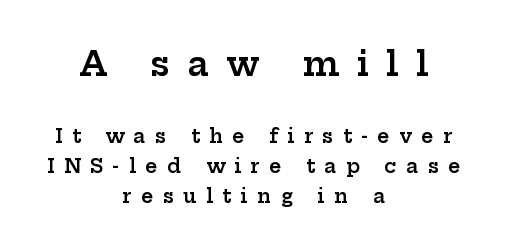
The rendering uses natural spacing where letterforms have individual widths. Summary of weight: moderately heavy, a semibold. Ordinary non-slanted type is in use. The text block is weighted toward neither margin, spreading evenly from the middle. The text was rendered using a seriffed face with decorative stroke endings. Words appear elongated and porous because spacing is wide.
